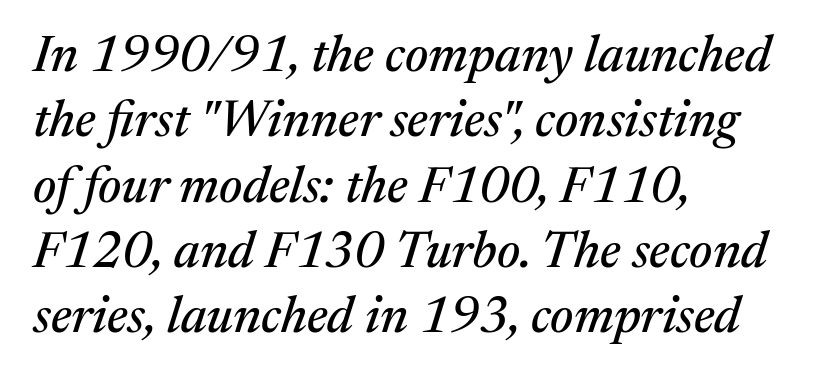
The image shows 51 px serif type, italic (leaning right); set left-aligned, normal line spacing (1.28x), normal letter spacing, not underlined; medium stroke contrast and a medium x-height.
